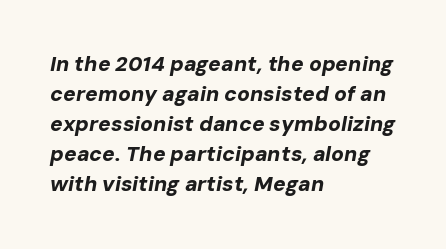
Thick stems and heavy bowls — unmistakably bold. Is the letter spacing exaggerated? No — it looks like the ordinary default. Every character sits at an angle, as italics do. Honestly, there is no underline to notice here at all. Interline gaps are of average width in this sample. Notice how the passage keeps a crisp vertical edge on the left only.
